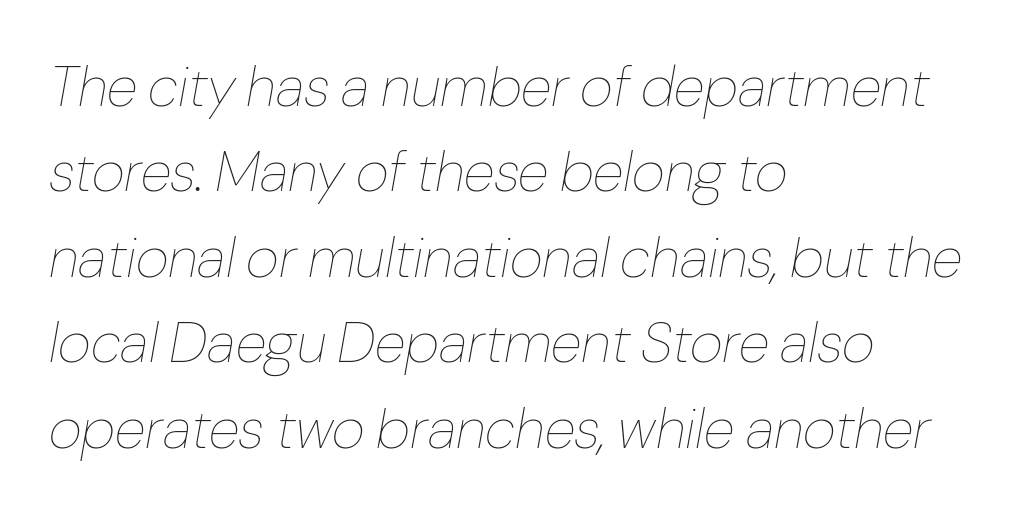
{"italic": "yes", "lean": "right", "slant_degrees": 10, "bold": "no", "weight": "thin", "width": "normal", "stroke_contrast": "low", "x_height": "medium", "monospaced": "no", "underline": "no", "align": "left", "line_spacing": "normal", "line_spacing_ratio": 1.5, "letter_spacing": "normal", "letter_spacing_em": 0.0, "glyph_px": 57}
